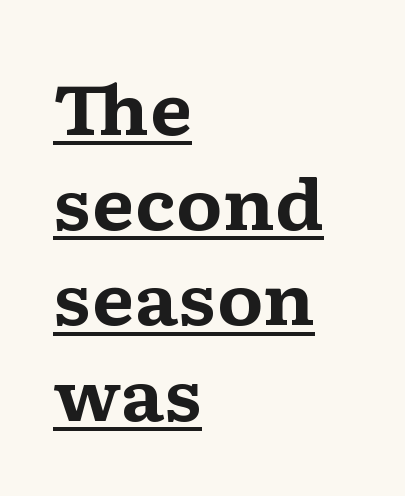
The image shows 69 px bold, wide serif type, upright; set left-aligned, normal line spacing (1.38x), normal letter spacing, underlined; medium stroke contrast and a medium x-height.
